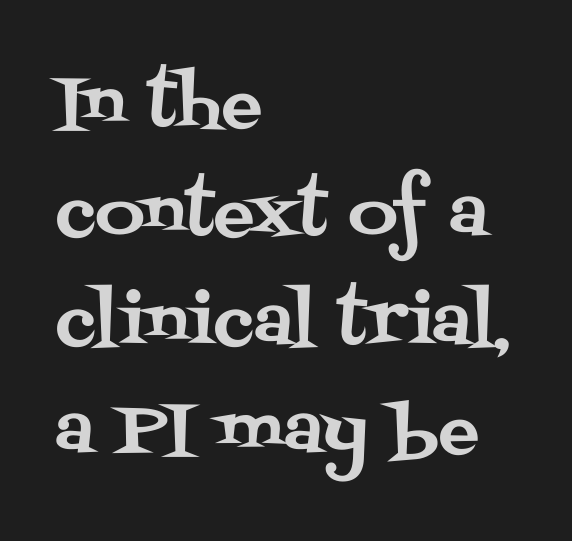
Q: Is the text italic (slanted)? A: No, it is upright.
Q: Is the typeface a serif or a sans-serif typeface? A: Serif.
Q: Is the text underlined? A: No.
Q: How is the paragraph aligned? A: Left-aligned.
Q: Is the spacing between letters normal or unusually wide? A: Normal.
Q: Is the spacing between lines tight, normal or loose? A: Normal.
Q: Width (condensed, normal, or wide)? A: Normal.
Q: Stroke contrast? A: Medium.
Q: x-height? A: Large.
Q: Monospaced? A: No.
